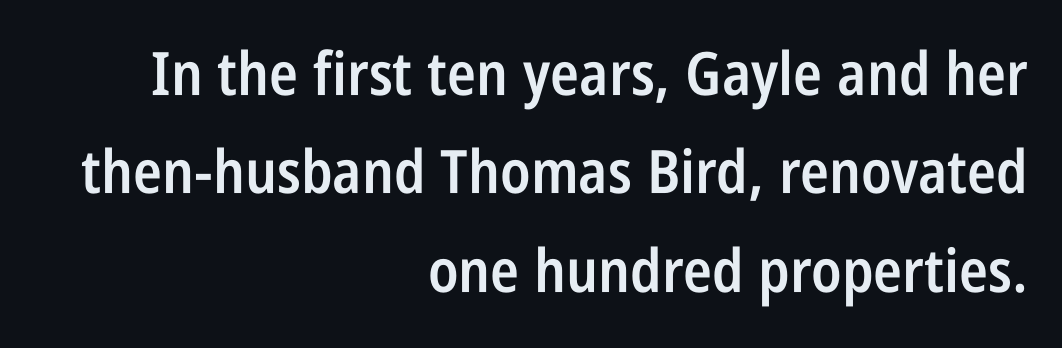
{"serif": "no", "italic": "no", "bold": "semi", "weight": "semibold", "width": "condensed", "stroke_contrast": "low", "x_height": "large", "monospaced": "no", "underline": "no", "align": "right", "line_spacing": "normal", "line_spacing_ratio": 1.64, "letter_spacing": "normal", "letter_spacing_em": 0.0, "glyph_px": 60}
